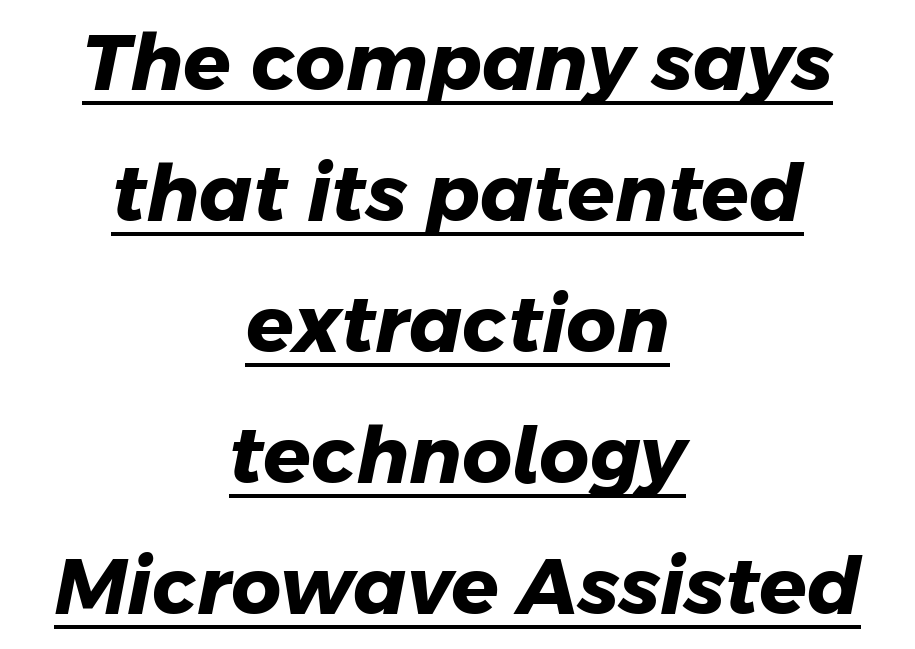
The image shows 78 px heavy sans-serif type; set centered, normal line spacing (1.68x), normal letter spacing, underlined; low stroke contrast and a medium x-height.
